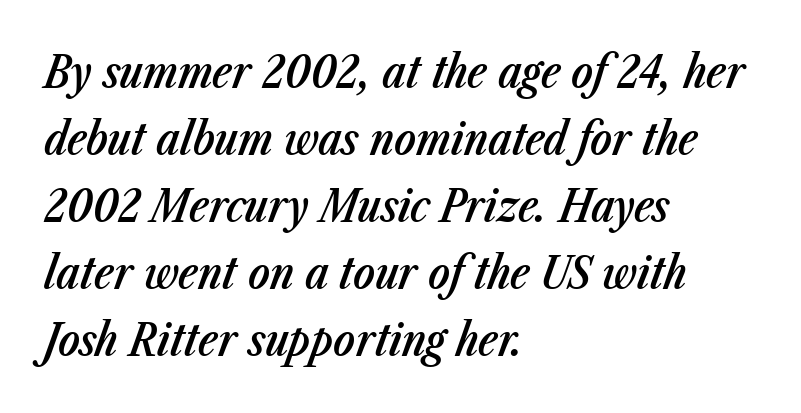
Q: Is the text bold? A: Semi-bold.
Q: Is the text italic (slanted)? A: Yes, it leans right by about 23 degrees.
Q: Is the text underlined? A: No.
Q: How is the paragraph aligned? A: Left-aligned.
Q: Is the spacing between letters normal or unusually wide? A: Normal.
Q: Is the spacing between lines tight, normal or loose? A: Normal.
Q: Width (condensed, normal, or wide)? A: Condensed.
Q: Stroke contrast? A: Low.
Q: x-height? A: Medium.
Q: Monospaced? A: No.
